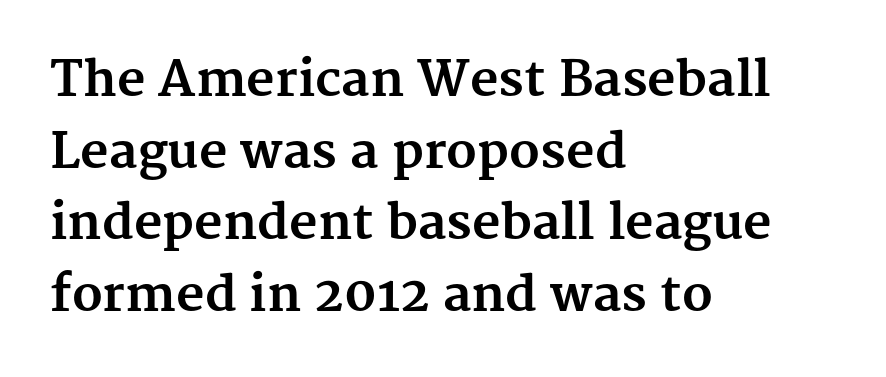
The passage shown is typed in a proportional face where columns would drift. Regular leading. Typographically, this falls in the serif category. Style check: upright. Bare-footed words on every line.
